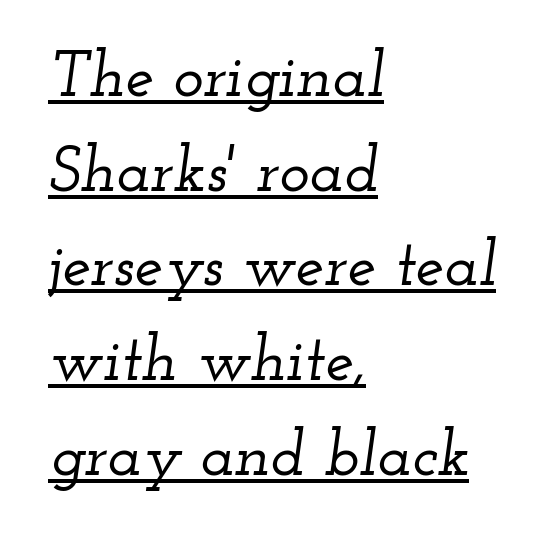
The image shows 64 px wide serif type, italic (leaning right); set left-aligned, normal line spacing (1.48x), normal letter spacing, underlined; low stroke contrast and a small x-height.
